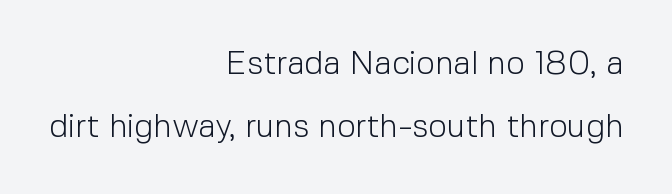
The image shows 33 px light sans-serif type, upright; set right-aligned, loose line spacing (1.92x), normal letter spacing, not underlined; a medium x-height.
